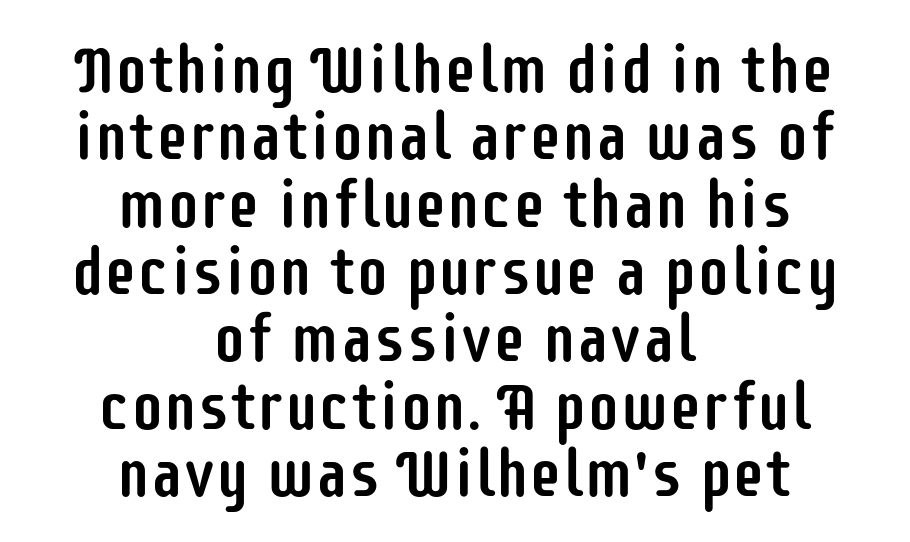
{"serif": "no", "italic": "no", "width": "condensed", "stroke_contrast": "low", "x_height": "large", "monospaced": "no", "underline": "no", "align": "center", "line_spacing": "tight", "line_spacing_ratio": 1.02, "letter_spacing": "normal", "letter_spacing_em": 0.0, "glyph_px": 66}
